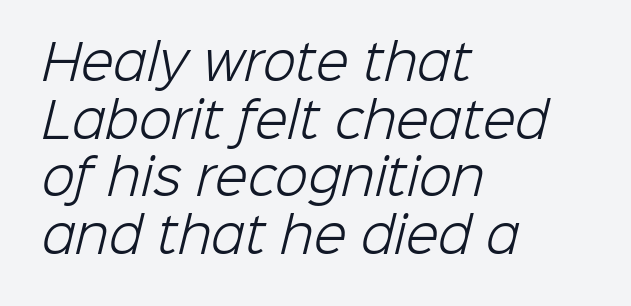
Q: Is the text bold? A: No.
Q: Is the typeface a serif or a sans-serif typeface? A: Sans-serif.
Q: Is the text underlined? A: No.
Q: How is the paragraph aligned? A: Left-aligned.
Q: Is the spacing between letters normal or unusually wide? A: Normal.
Q: Width (condensed, normal, or wide)? A: Normal.
Q: Stroke contrast? A: Low.
Q: x-height? A: Medium.
Q: Monospaced? A: No.
